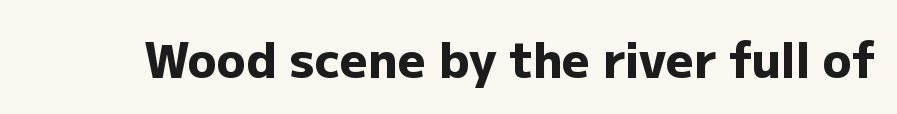
Q: Is the text bold? A: Yes.
Q: Is the text italic (slanted)? A: No, it is upright.
Q: Is the typeface a serif or a sans-serif typeface? A: Sans-serif.
Q: Is the text underlined? A: No.
Q: Is the spacing between letters normal or unusually wide? A: Normal.
Q: Width (condensed, normal, or wide)? A: Normal.
Q: Stroke contrast? A: Low.
Q: x-height? A: Medium.
Q: Monospaced? A: No.
